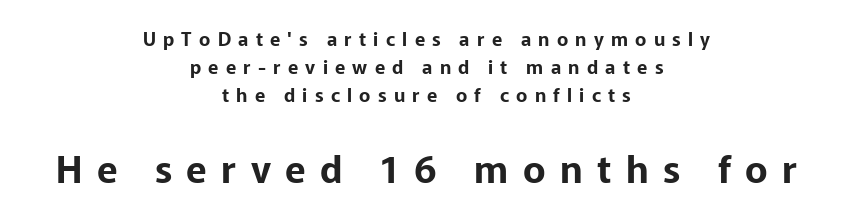
The lines in this sample share a center point and differ in where they start and stop. Compared with typical body copy, the letter spacing here is much looser. Does the leading feel generous? No, just average. The letters advance in unequal steps, a hallmark of proportional type. You get the small type first, then a jump to larger type.
